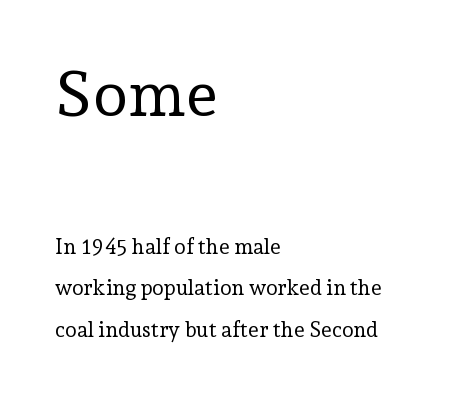
The image shows 64 px regular-weight serif type, upright; set left-aligned, loose line spacing (1.99x), normal letter spacing, not underlined; the first (top) block is 3.05x larger; low stroke contrast and a medium x-height.
